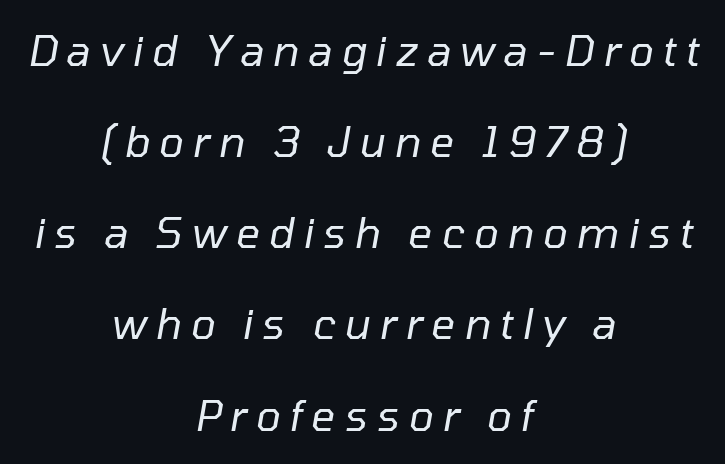
{"italic": "yes", "lean": "right", "slant_degrees": 10, "bold": "no", "weight": "regular", "width": "normal", "stroke_contrast": "low", "x_height": "medium", "monospaced": "no", "underline": "no", "align": "center", "line_spacing": "loose", "line_spacing_ratio": 2.17, "letter_spacing": "wide", "letter_spacing_em": 0.21, "glyph_px": 42}
